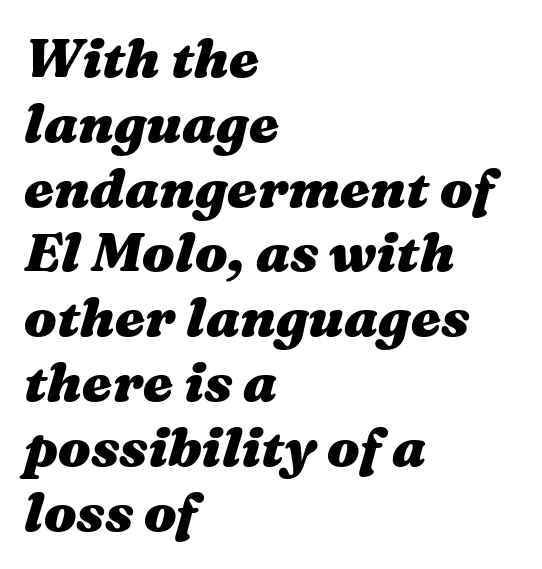
Q: Is the text bold? A: Yes.
Q: Is the text italic (slanted)? A: Yes, it leans right by about 16 degrees.
Q: Is the text underlined? A: No.
Q: How is the paragraph aligned? A: Left-aligned.
Q: Is the spacing between letters normal or unusually wide? A: Normal.
Q: Width (condensed, normal, or wide)? A: Wide.
Q: Stroke contrast? A: Medium.
Q: x-height? A: Medium.
Q: Monospaced? A: No.
